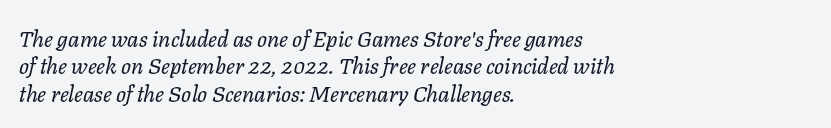
{"italic": "yes", "lean": "right", "slant_degrees": 11, "bold": "no", "underline": "no", "align": "left", "line_spacing": "normal", "line_spacing_ratio": 1.25, "letter_spacing": "normal", "letter_spacing_em": 0.0, "glyph_px": 22}
